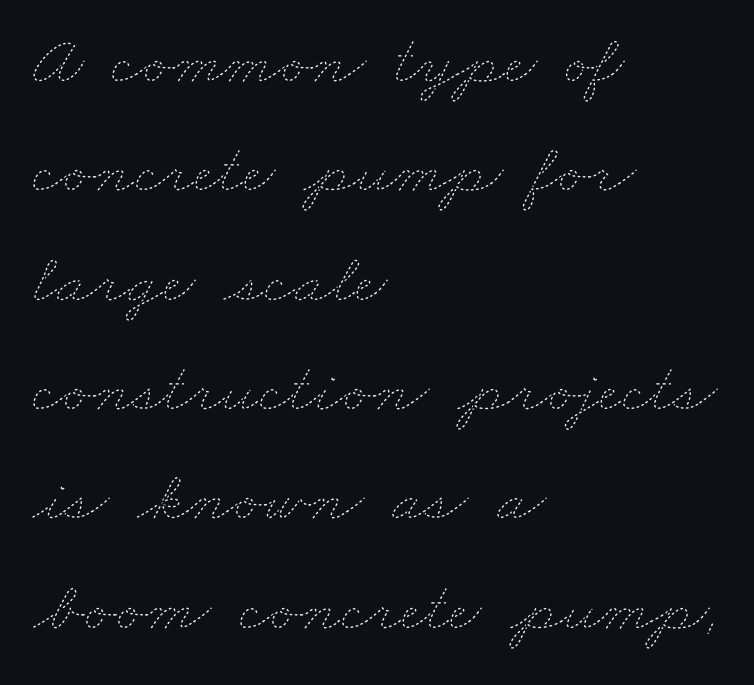
The image shows 71 px thin, wide type; set left-aligned, normal line spacing (1.54x), normal letter spacing, not underlined; low stroke contrast and a small x-height.
